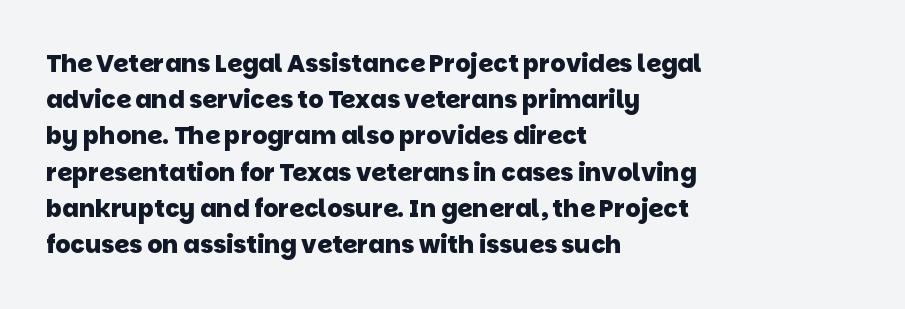
{"bold": "yes", "underline": "no", "align": "left", "line_spacing": "normal", "line_spacing_ratio": 1.51, "letter_spacing": "normal", "letter_spacing_em": 0.0, "glyph_px": 24}
